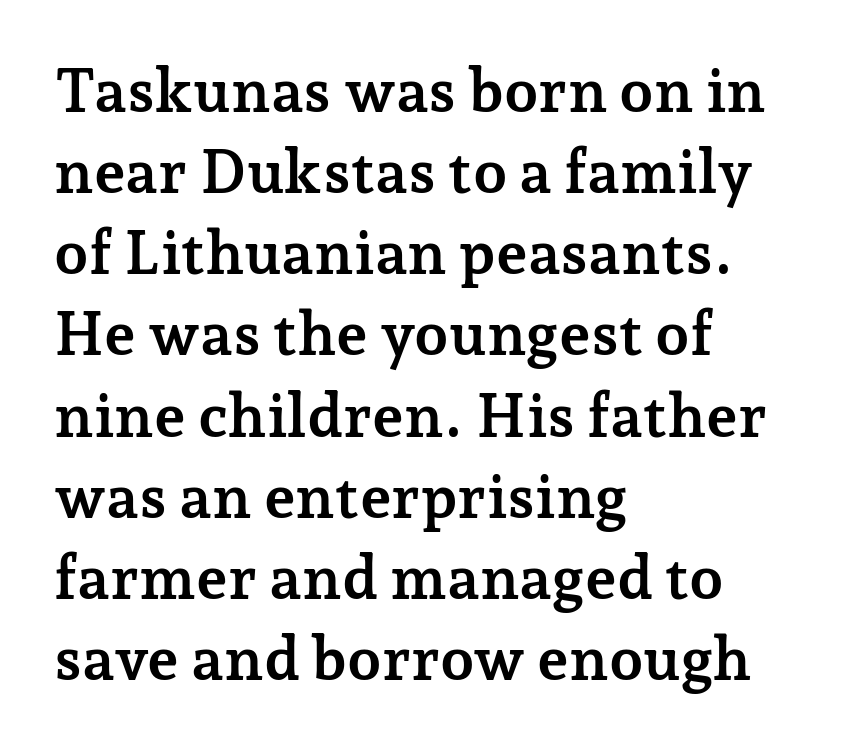
{"serif": "yes", "italic": "no", "bold": "yes", "weight": "semibold", "width": "normal", "stroke_contrast": "low", "x_height": "medium", "monospaced": "no", "underline": "no", "align": "left", "line_spacing": "normal", "line_spacing_ratio": 1.33, "letter_spacing": "normal", "letter_spacing_em": 0.0, "glyph_px": 61}
